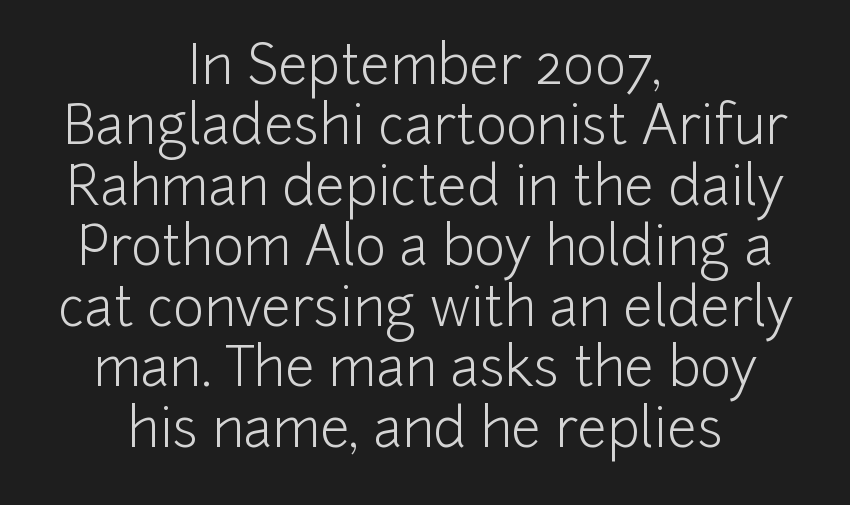
Letter spacing: default. Note the varied advance widths — an 'i' is clearly narrower than an 'm'. The characters are drawn with everyday or finer stroke widths. The axis of the letterforms is exactly vertical. The block of text is dense from top to bottom, with scant space between rows.
